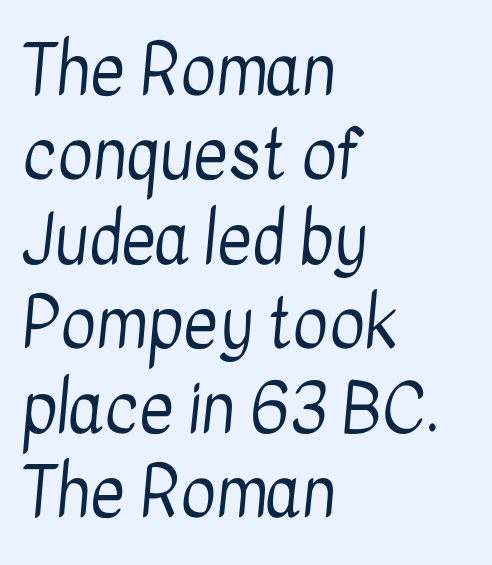
The image shows 67 px regular-weight, condensed sans-serif type; set left-aligned, normal line spacing (1.26x), normal letter spacing, not underlined; low stroke contrast and a medium x-height.
